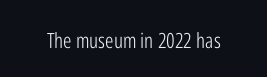
Q: Is the text bold? A: No.
Q: Is the text italic (slanted)? A: No, it is upright.
Q: Is the text underlined? A: No.
Q: Is the spacing between letters normal or unusually wide? A: Normal.
